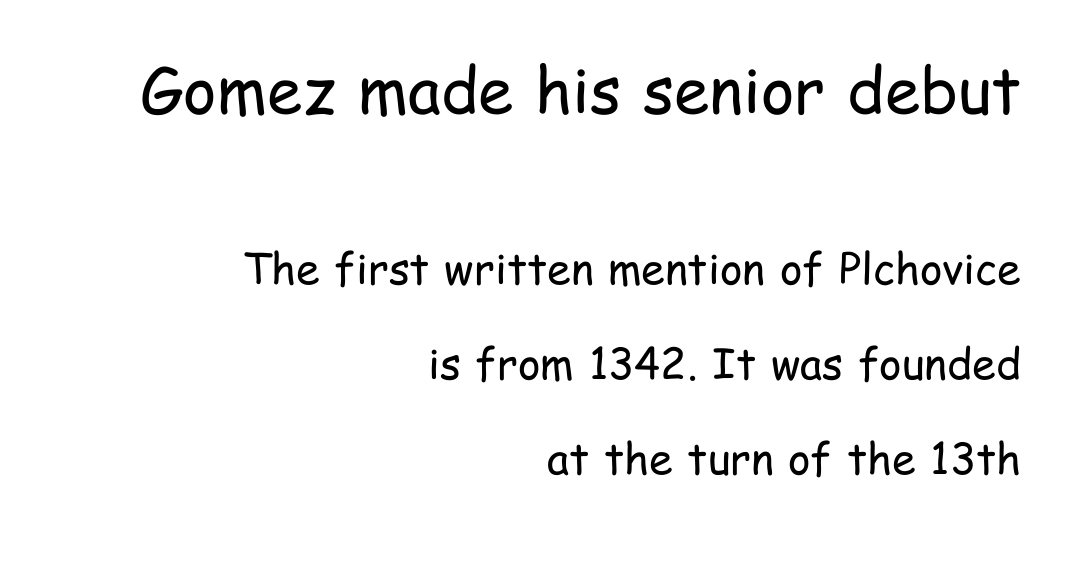
One glance says open: line gaps are wider than usual. Unbolded letterforms with no extra heft. The letters stand upright; this is a roman face. The tracking reads as untouched default to a designer's eye.
